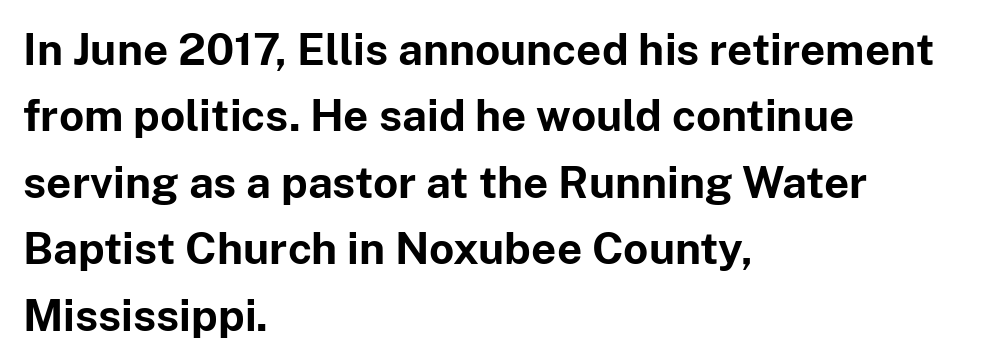
{"serif": "no", "italic": "no", "bold": "yes", "weight": "bold", "width": "normal", "stroke_contrast": "low", "x_height": "medium", "monospaced": "no", "underline": "no", "align": "left", "line_spacing": "normal", "line_spacing_ratio": 1.51, "letter_spacing": "normal", "letter_spacing_em": 0.0, "glyph_px": 44}
